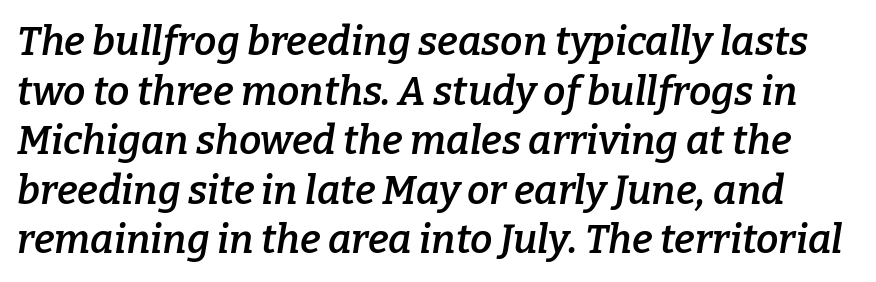
Q: Is the text bold? A: Semi-bold.
Q: Is the text italic (slanted)? A: Yes, it leans right by about 9 degrees.
Q: Is the typeface a serif or a sans-serif typeface? A: Serif.
Q: Is the text underlined? A: No.
Q: Is the spacing between letters normal or unusually wide? A: Normal.
Q: Width (condensed, normal, or wide)? A: Normal.
Q: Stroke contrast? A: Low.
Q: x-height? A: Medium.
Q: Monospaced? A: No.
